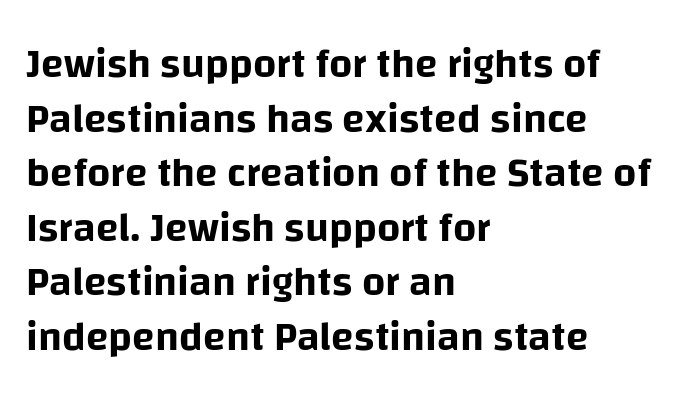
The image shows 41 px sans-serif type, upright; set left-aligned, normal line spacing (1.33x), normal letter spacing, not underlined; low stroke contrast and a large x-height.
